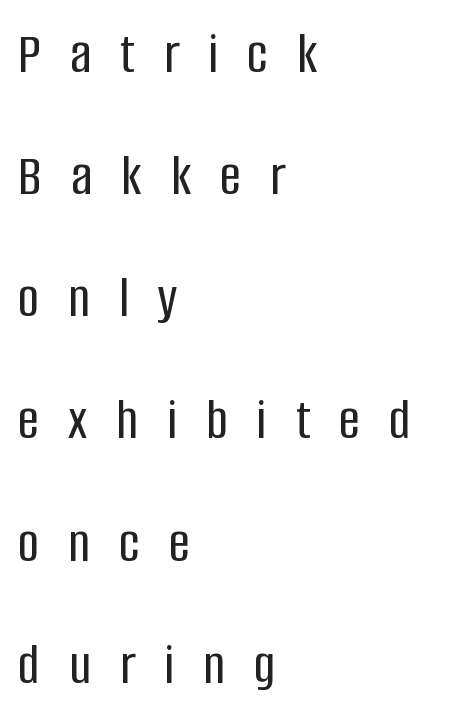
Q: Is the text italic (slanted)? A: No, it is upright.
Q: Is the typeface a serif or a sans-serif typeface? A: Sans-serif.
Q: Is the text underlined? A: No.
Q: How is the paragraph aligned? A: Left-aligned.
Q: Is the spacing between letters normal or unusually wide? A: Unusually wide.
Q: Is the spacing between lines tight, normal or loose? A: Loose.
Q: Width (condensed, normal, or wide)? A: Condensed.
Q: Stroke contrast? A: Low.
Q: x-height? A: Large.
Q: Monospaced? A: No.
